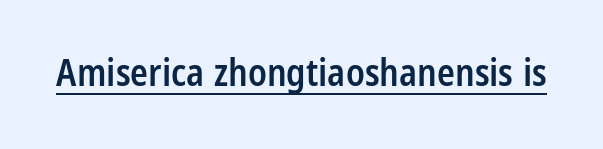
{"serif": "no", "italic": "no", "bold": "semi", "weight": "semibold", "width": "condensed", "stroke_contrast": "low", "x_height": "large", "monospaced": "no", "underline": "yes", "letter_spacing": "normal", "letter_spacing_em": 0.0, "glyph_px": 37}
